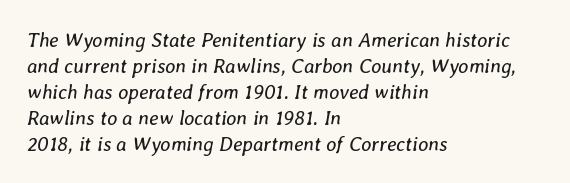
The image shows 20 px text type, italic (leaning right); set left-aligned, normal line spacing (1.3x), normal letter spacing, not underlined.
